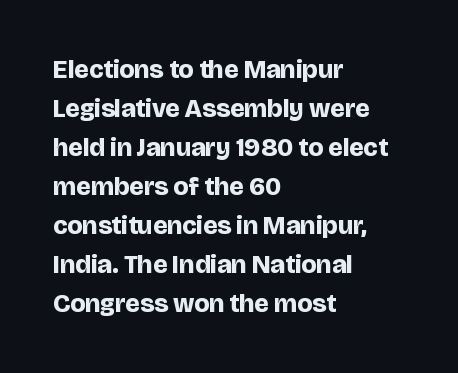
Q: Is the text bold? A: Yes.
Q: Is the text italic (slanted)? A: No, it is upright.
Q: Is the text underlined? A: No.
Q: How is the paragraph aligned? A: Left-aligned.
Q: Is the spacing between letters normal or unusually wide? A: Normal.
Q: Is the spacing between lines tight, normal or loose? A: Normal.
